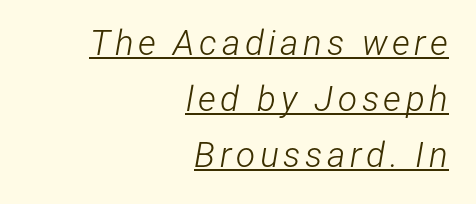
{"italic": "yes", "lean": "right", "slant_degrees": 12, "bold": "no", "weight": "light", "width": "condensed", "stroke_contrast": "low", "x_height": "medium", "monospaced": "no", "underline": "yes", "align": "right", "line_spacing": "normal", "line_spacing_ratio": 1.6, "glyph_px": 35}
